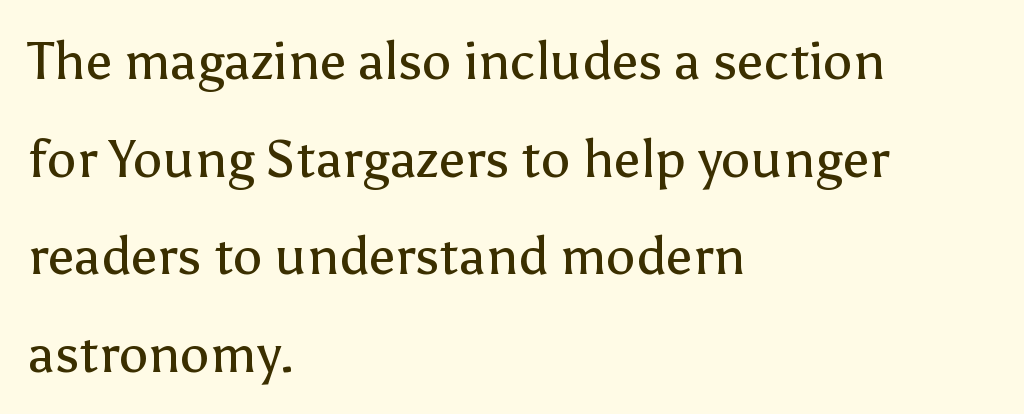
The image shows 53 px regular-weight sans-serif type, upright; set left-aligned, line spacing 1.84x, normal letter spacing, not underlined; low stroke contrast and a medium x-height.
